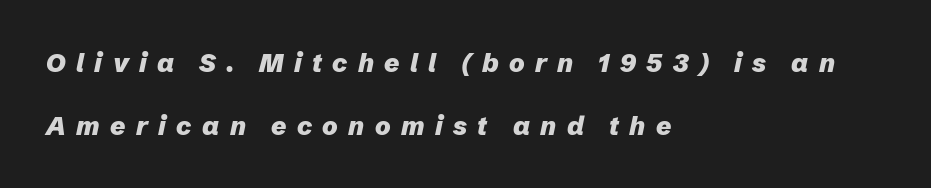
Plain, unruled lines of type. One glance says open: line gaps are wider than usual. Emphasis by weight is at full strength: bold. Tracking value appears strongly positive — letters spread wide. The face used here has a pronounced slope to its letters.
